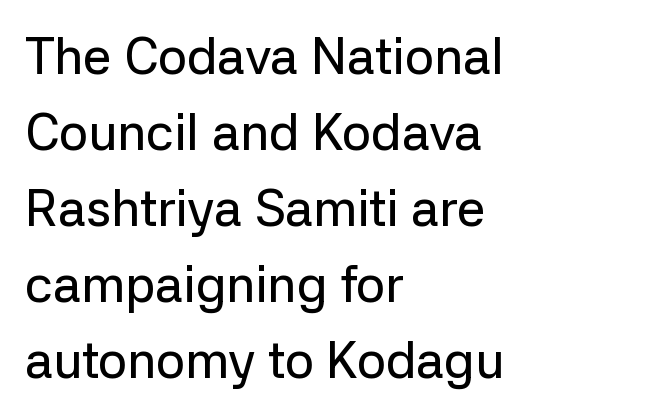
The image shows 51 px sans-serif type, upright; set left-aligned, normal line spacing (1.49x), normal letter spacing, not underlined; low stroke contrast and a medium x-height.
